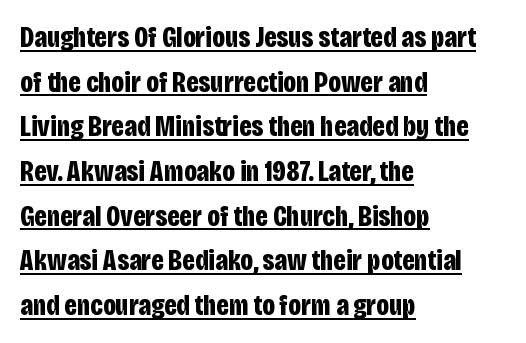
{"serif": "no", "italic": "no", "bold": "yes", "weight": "bold", "width": "condensed", "stroke_contrast": "low", "x_height": "large", "monospaced": "no", "underline": "yes", "align": "left", "line_spacing": "normal", "line_spacing_ratio": 1.54, "letter_spacing": "normal", "letter_spacing_em": 0.0, "glyph_px": 29}
